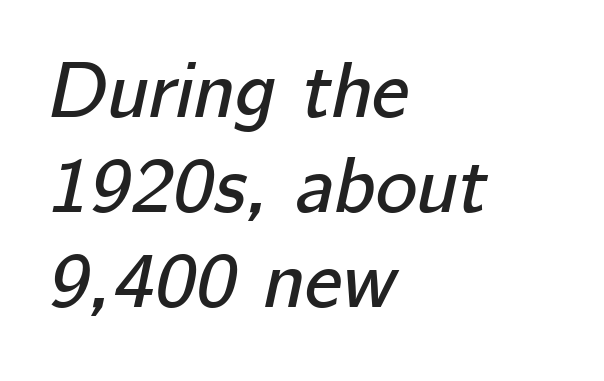
{"italic": "yes", "lean": "right", "slant_degrees": 12, "width": "normal", "stroke_contrast": "low", "x_height": "medium", "monospaced": "no", "underline": "no", "align": "left", "line_spacing_ratio": 1.2, "letter_spacing": "normal", "letter_spacing_em": 0.0, "glyph_px": 79}
